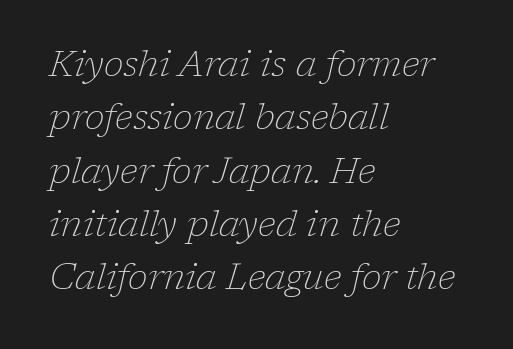
{"serif": "yes", "italic": "yes", "lean": "right", "slant_degrees": 17, "bold": "no", "weight": "thin", "width": "normal", "stroke_contrast": "low", "x_height": "medium", "monospaced": "no", "underline": "no", "align": "left", "line_spacing": "normal", "line_spacing_ratio": 1.48, "letter_spacing": "normal", "letter_spacing_em": 0.0, "glyph_px": 36}
